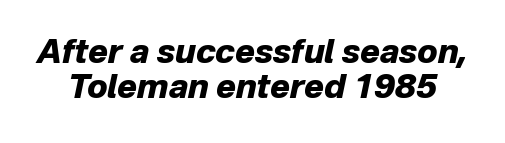
Q: Is the text bold? A: Yes.
Q: Is the text italic (slanted)? A: Yes, it leans right by about 12 degrees.
Q: Is the text underlined? A: No.
Q: Is the spacing between letters normal or unusually wide? A: Normal.
Q: Is the spacing between lines tight, normal or loose? A: Tight.
Q: Width (condensed, normal, or wide)? A: Normal.
Q: Stroke contrast? A: Low.
Q: x-height? A: Medium.
Q: Monospaced? A: No.
